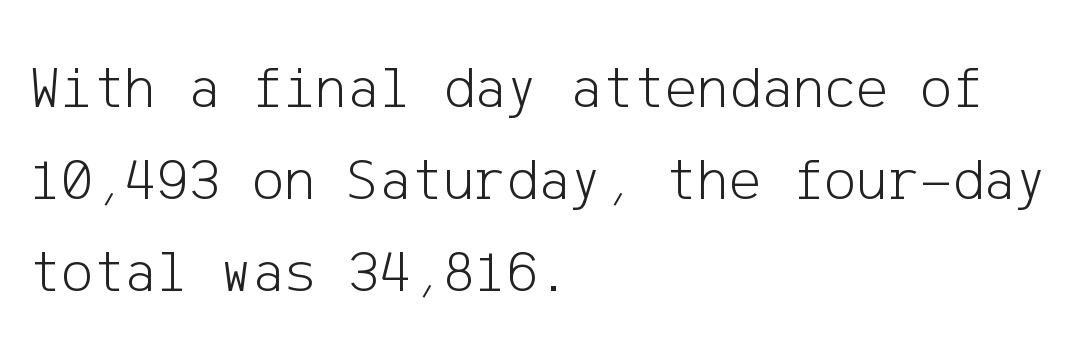
The image shows 60 px light sans-serif type, upright; set left-aligned, normal line spacing (1.53x), normal letter spacing, not underlined; low stroke contrast and a medium x-height.
